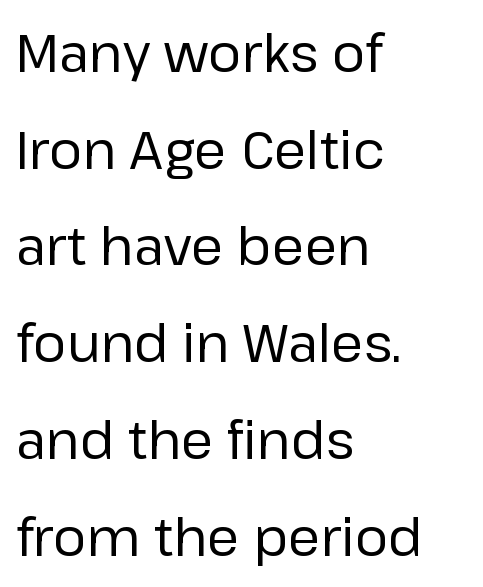
Q: Is the text bold? A: No.
Q: Is the text italic (slanted)? A: No, it is upright.
Q: Is the typeface a serif or a sans-serif typeface? A: Sans-serif.
Q: Is the text underlined? A: No.
Q: How is the paragraph aligned? A: Left-aligned.
Q: Is the spacing between letters normal or unusually wide? A: Normal.
Q: Width (condensed, normal, or wide)? A: Normal.
Q: Stroke contrast? A: Low.
Q: x-height? A: Medium.
Q: Monospaced? A: No.
